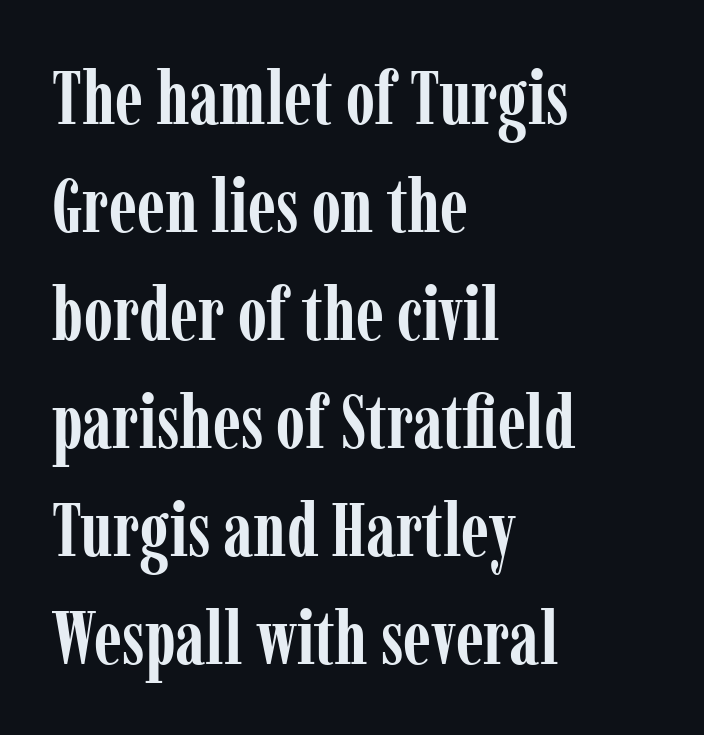
Q: Is the text bold? A: Yes.
Q: Is the text italic (slanted)? A: No, it is upright.
Q: Is the typeface a serif or a sans-serif typeface? A: Serif.
Q: Is the text underlined? A: No.
Q: How is the paragraph aligned? A: Left-aligned.
Q: Is the spacing between letters normal or unusually wide? A: Normal.
Q: Is the spacing between lines tight, normal or loose? A: Normal.
Q: Width (condensed, normal, or wide)? A: Condensed.
Q: Stroke contrast? A: Low.
Q: x-height? A: Medium.
Q: Monospaced? A: No.
